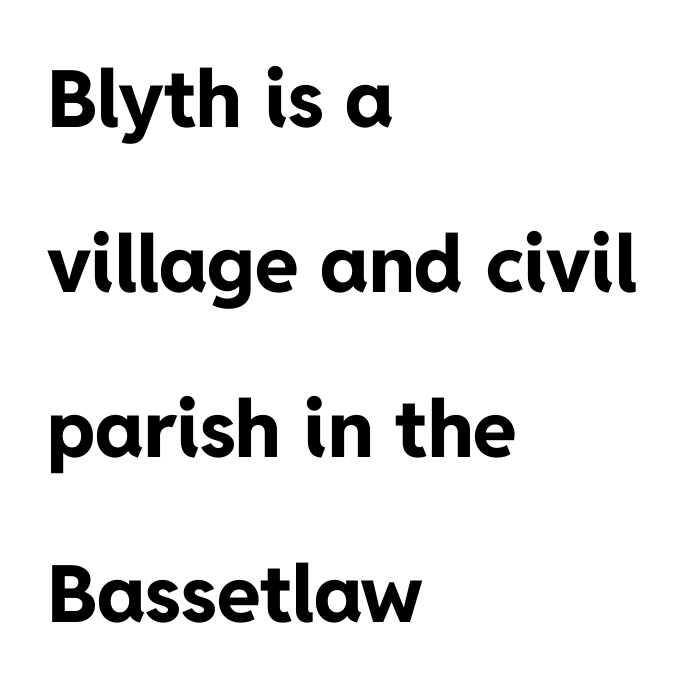
Q: Is the text bold? A: Yes.
Q: Is the text italic (slanted)? A: No, it is upright.
Q: Is the typeface a serif or a sans-serif typeface? A: Sans-serif.
Q: Is the text underlined? A: No.
Q: How is the paragraph aligned? A: Left-aligned.
Q: Is the spacing between letters normal or unusually wide? A: Normal.
Q: Is the spacing between lines tight, normal or loose? A: Loose.
Q: Width (condensed, normal, or wide)? A: Normal.
Q: Stroke contrast? A: Low.
Q: x-height? A: Medium.
Q: Monospaced? A: No.
